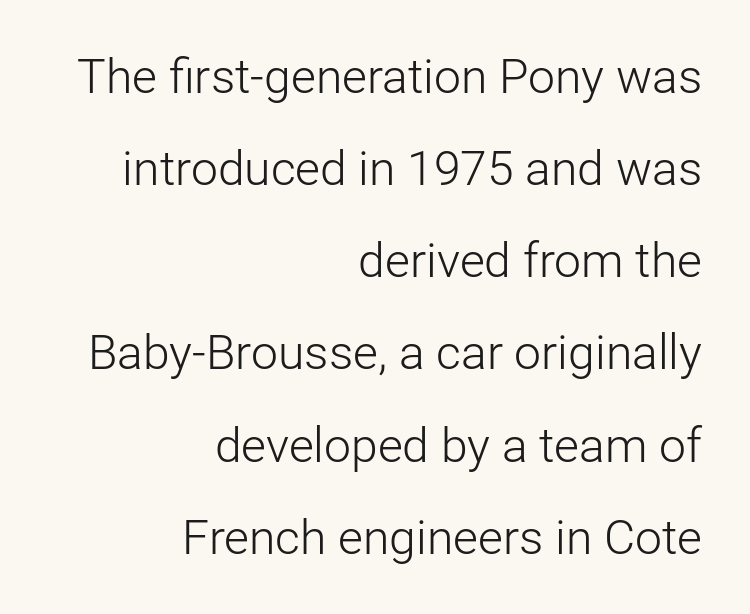
Successive baselines arrive slowly, with a big drop between each. The face used here is rendered with its standard letterfit. The face looks like a standard text weight, possibly lighter. The characters display no serif detailing; their extremities are plain. Right-aligned paragraph, ragged on the left. This is roman type, the default non-slanted kind.
